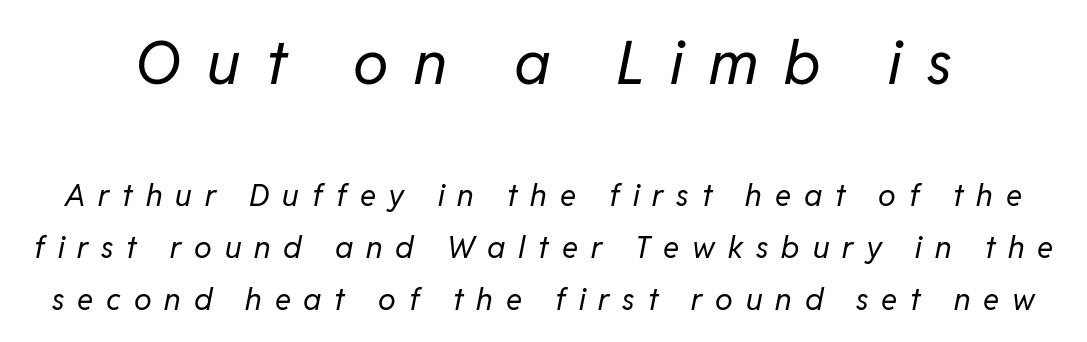
Each stroke keeps to a modest, everyday thickness or less. The face used here is rendered with a markedly widened letterfit. The earlier block is typeset at a bigger size than the later block. An italicized treatment has been applied to the whole sample. The passage shown is typed in a proportional face where columns would drift.
